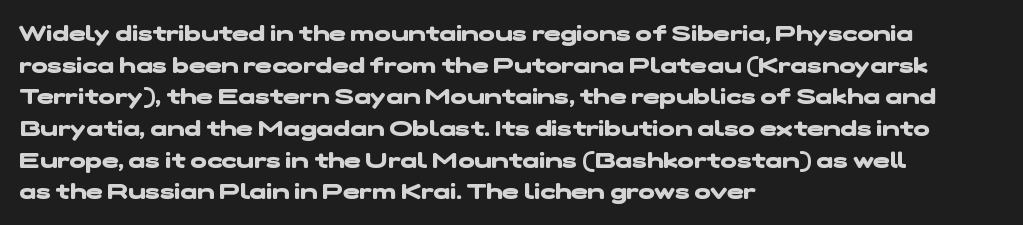
Its strokes are broad and dark, the hallmark of bold type. Honestly, the letter spacing is just normal — you wouldn't notice it. The string is rendered with underlining switched off. A normal amount of white space separates one row of letters from the next. Notice how the passage keeps a crisp vertical edge on the left only.
